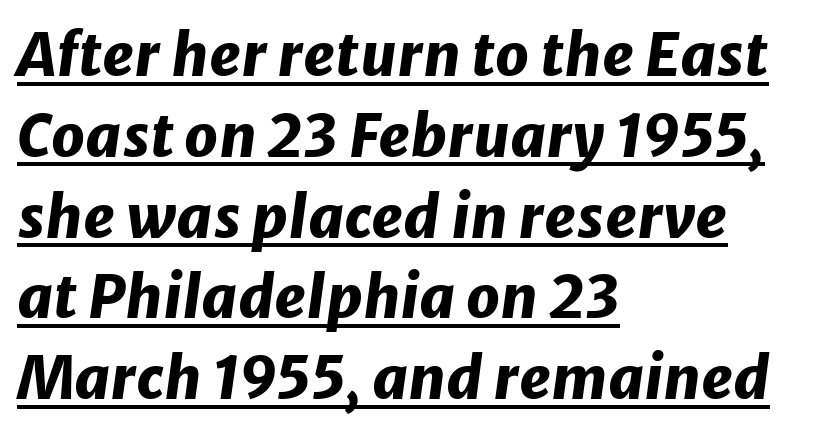
{"italic": "yes", "lean": "right", "slant_degrees": 8, "bold": "yes", "weight": "heavy", "width": "normal", "stroke_contrast": "low", "x_height": "medium", "monospaced": "no", "underline": "yes", "align": "left", "line_spacing": "normal", "line_spacing_ratio": 1.37, "letter_spacing": "normal", "letter_spacing_em": 0.0, "glyph_px": 59}
